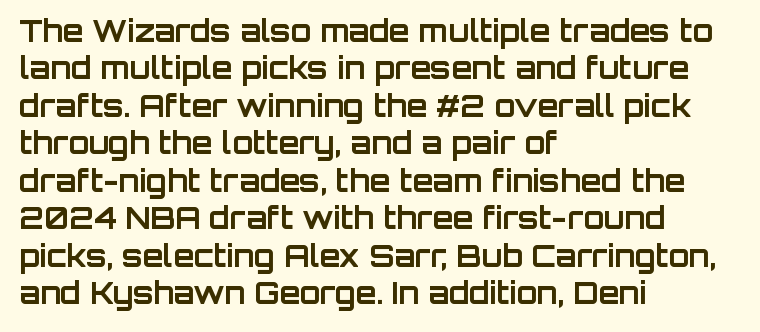
This sample is left-justified, so line endings fall wherever the words run out. Is this a fixed-width face? No — the glyphs have proportional, varying widths. Typographically, this falls in the sans-serif category. Interline gaps are of average width in this sample. A dark, heavy texture on the line: the type is bold.
